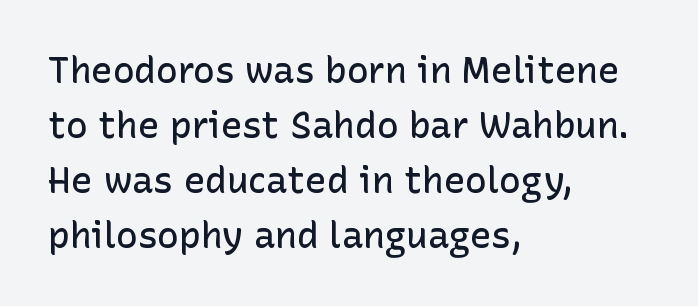
{"serif": "no", "italic": "no", "bold": "semi", "weight": "semibold", "width": "normal", "stroke_contrast": "low", "x_height": "medium", "monospaced": "no", "underline": "no", "align": "left", "line_spacing": "normal", "line_spacing_ratio": 1.53, "letter_spacing": "normal", "letter_spacing_em": 0.0, "glyph_px": 36}
